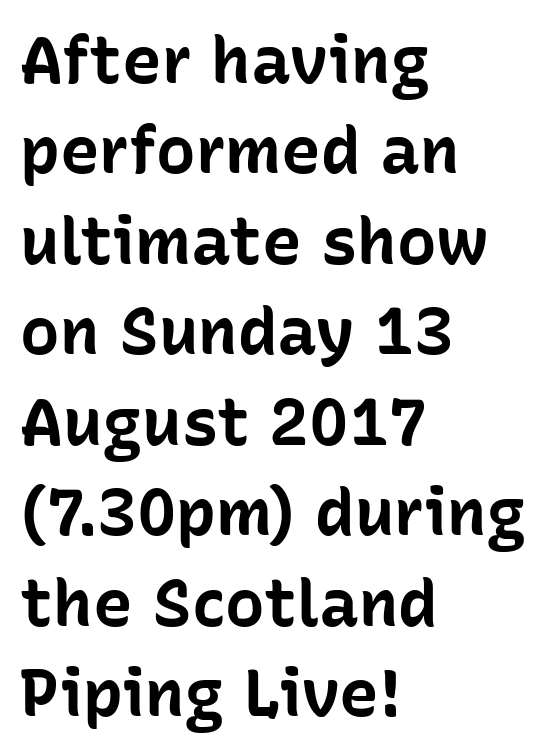
Posture: upright roman. The line texture is even and compact thanks to regular tracking. Stroke terminals: plain, sans-serif. The rendering uses natural spacing where letterforms have individual widths. How would I describe the line gaps? Plain and ordinary.
